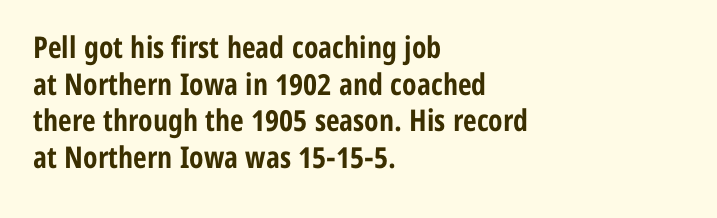
{"serif": "no", "italic": "no", "bold": "yes", "weight": "bold", "width": "condensed", "stroke_contrast": "low", "x_height": "medium", "monospaced": "no", "underline": "no", "align": "left", "line_spacing_ratio": 1.22, "letter_spacing": "normal", "letter_spacing_em": 0.0, "glyph_px": 30}
